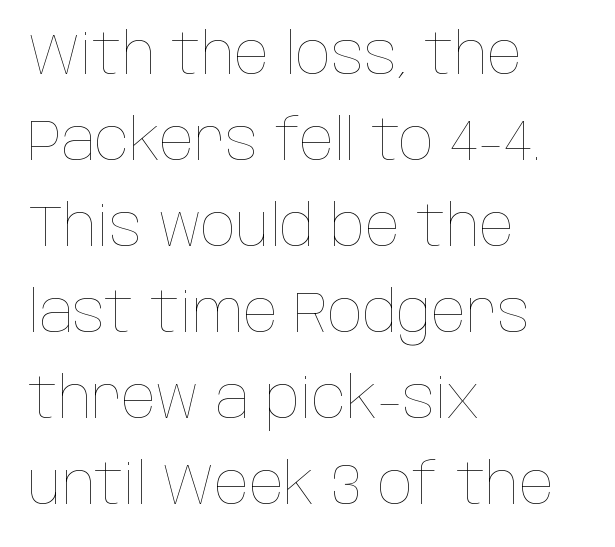
The specimen reads as upright at a glance. No extra ink here — the face is not bold. Check under the words: just untouched page. Every row of glyphs begins at an identical x-position on the left. Looks like regular typesetting: each glyph gets only the width it needs. You could call the tracking neutral — neither tight nor loose.
